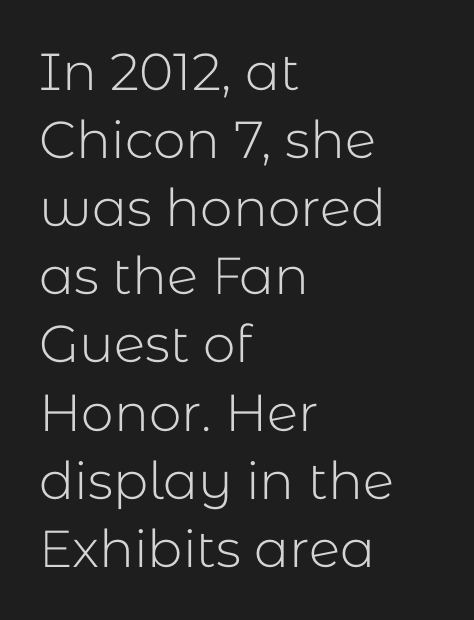
The image shows 52 px light sans-serif type, upright; set left-aligned, normal line spacing (1.31x), normal letter spacing, not underlined; low stroke contrast and a medium x-height.
